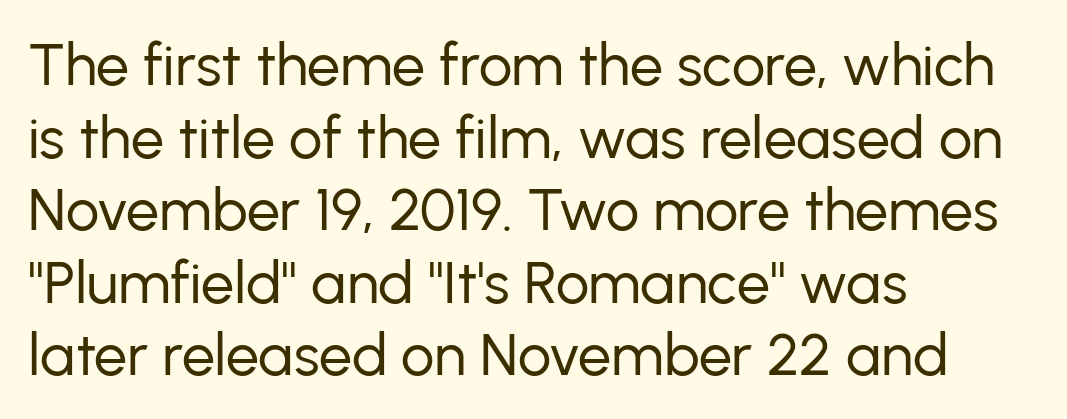
The rendering keeps characters at their native spacing. The rendering uses natural spacing where letterforms have individual widths. Stroke thickness stays within the range of a standard reading face or lighter. Line starts are locked; line ends wander. Quick note: underline off.
